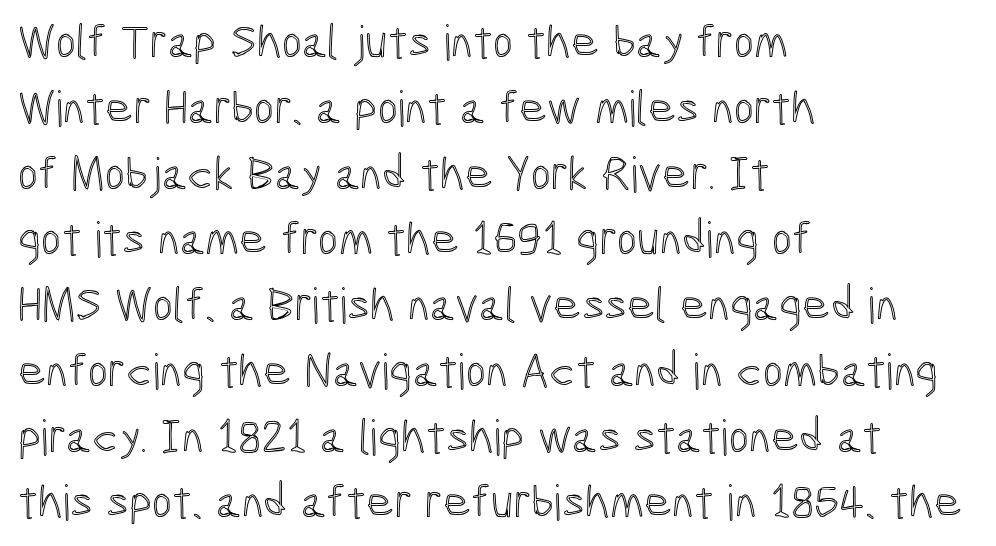
The image shows 48 px condensed type, upright; set left-aligned, normal line spacing (1.37x), normal letter spacing, not underlined; a medium x-height.
